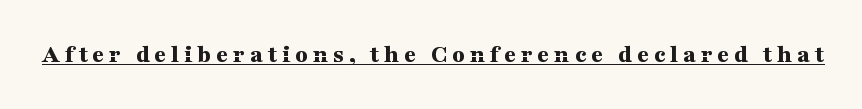
Q: Is the text bold? A: Yes.
Q: Is the text italic (slanted)? A: No, it is upright.
Q: Is the text underlined? A: Yes.
